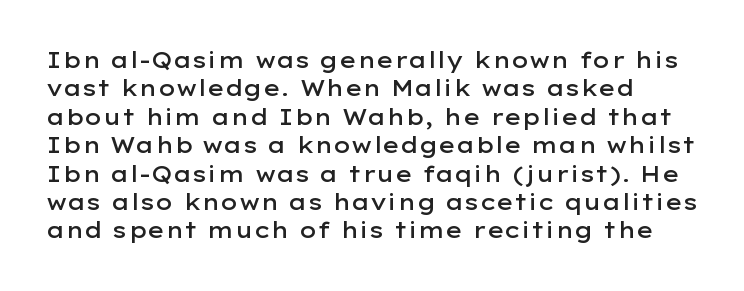
The image shows 22 px text type, upright; set normal line spacing (1.29x), normal letter spacing, not underlined.
